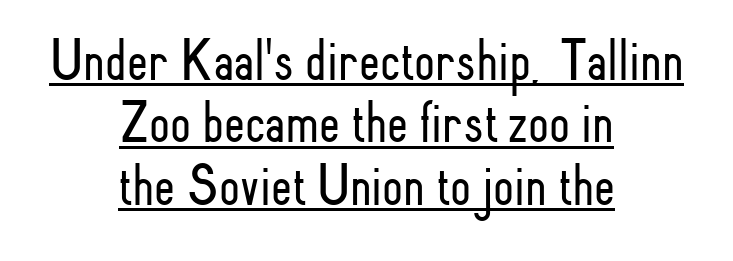
{"serif": "no", "italic": "no", "bold": "no", "weight": "light", "width": "condensed", "stroke_contrast": "low", "x_height": "small", "monospaced": "no", "underline": "yes", "align": "center", "line_spacing": "tight", "line_spacing_ratio": 1.04, "letter_spacing": "normal", "letter_spacing_em": 0.0, "glyph_px": 60}
